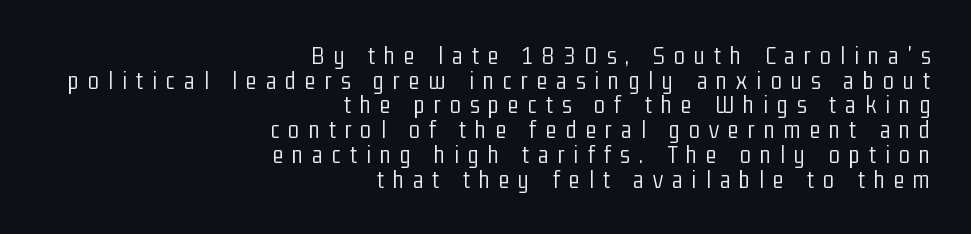
Think standard paragraph weight, or any step lighter than that. Compared with typical paragraphs, the rows here are closer together. A student would call this right alignment; a typographer would say flush right, rag left. The tracking jumps out immediately: characters are airy and widely separated. Underline: absent. It's the straight-up-and-down kind of type.
